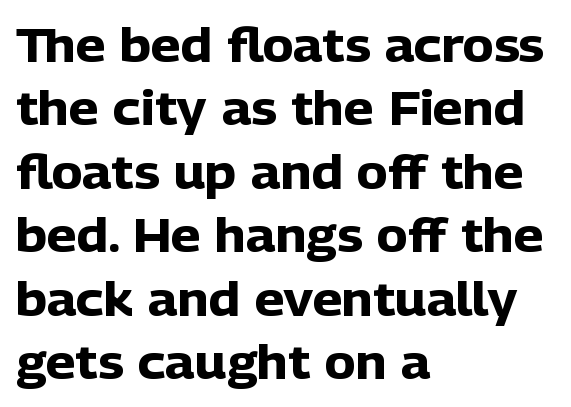
The image shows 47 px heavy sans-serif type, upright; set left-aligned, normal line spacing (1.35x), normal letter spacing, not underlined; low stroke contrast and a medium x-height.
